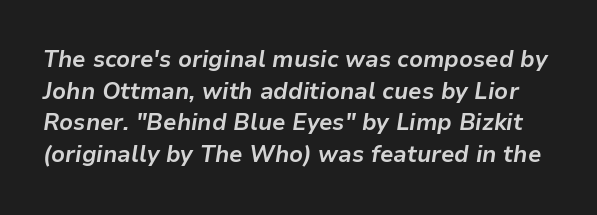
The glyphs have the mass of a bold cut. The gaps between neighbouring characters are ordinary and unremarkable. Each new line begins a customary step beneath the previous one. Each row of text sits above clean, open space.
